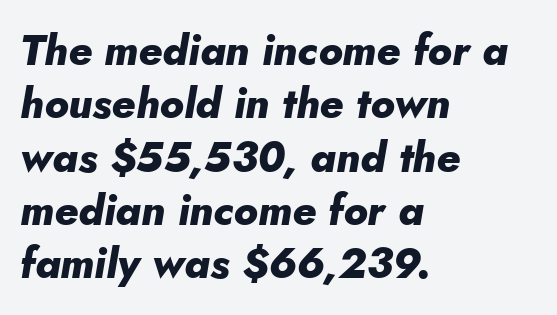
Beneath every word, the page is bare. Layout note: lines flush left. How would I describe the line gaps? Plain and ordinary. The characters look thick and weighty, a clear bold.
